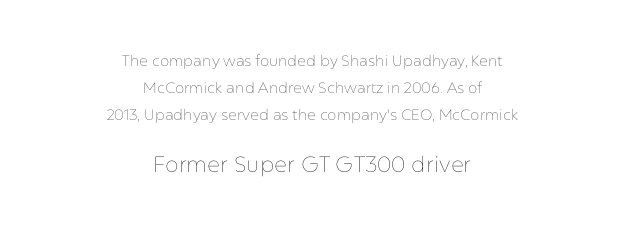
The image shows 22 px text type, upright; set centered, line spacing 1.8x, normal letter spacing, not underlined; the second (bottom) block is 1.47x larger.
